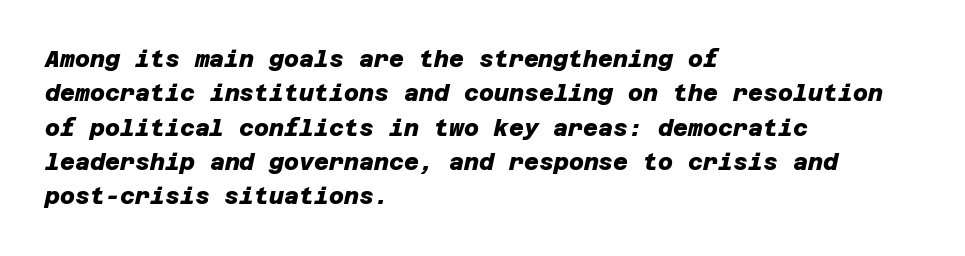
Q: Is the text bold? A: Yes.
Q: Is the text underlined? A: No.
Q: How is the paragraph aligned? A: Left-aligned.
Q: Is the spacing between letters normal or unusually wide? A: Normal.
Q: Is the spacing between lines tight, normal or loose? A: Normal.
